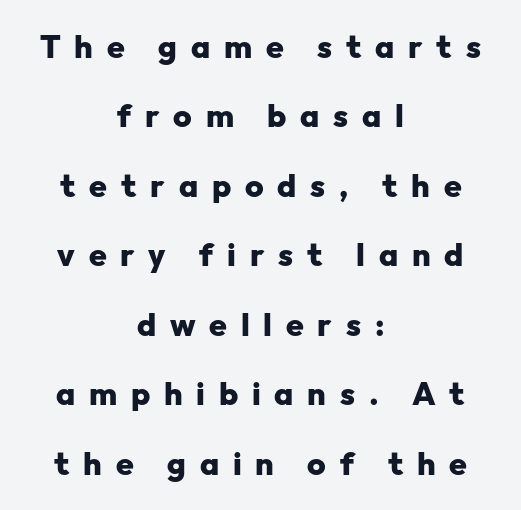
{"serif": "no", "italic": "no", "bold": "yes", "weight": "heavy", "width": "normal", "stroke_contrast": "low", "x_height": "medium", "monospaced": "no", "underline": "no", "align": "center", "line_spacing": "loose", "line_spacing_ratio": 2.17, "letter_spacing": "wide", "letter_spacing_em": 0.43, "glyph_px": 32}
